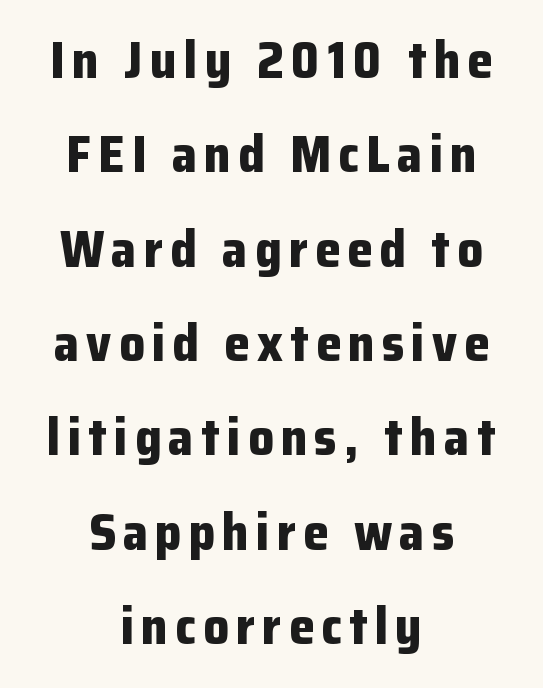
Q: Is the text bold? A: Yes.
Q: Is the text italic (slanted)? A: No, it is upright.
Q: Is the typeface a serif or a sans-serif typeface? A: Sans-serif.
Q: Is the text underlined? A: No.
Q: How is the paragraph aligned? A: Centered.
Q: Width (condensed, normal, or wide)? A: Normal.
Q: Stroke contrast? A: Low.
Q: x-height? A: Medium.
Q: Monospaced? A: No.
